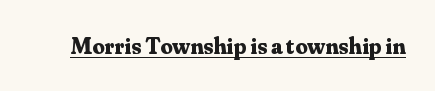
{"italic": "no", "bold": "yes", "underline": "yes", "letter_spacing": "normal", "letter_spacing_em": 0.0, "glyph_px": 24}
